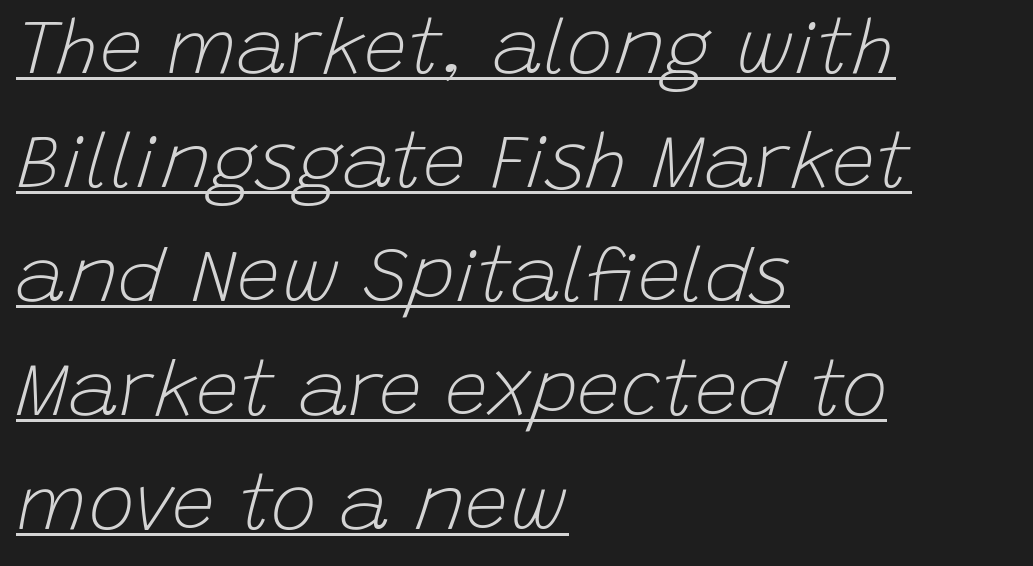
{"italic": "yes", "lean": "right", "slant_degrees": 15, "bold": "no", "weight": "light", "width": "normal", "stroke_contrast": "low", "x_height": "large", "monospaced": "no", "underline": "yes", "align": "left", "line_spacing": "normal", "line_spacing_ratio": 1.48, "letter_spacing": "normal", "letter_spacing_em": 0.0, "glyph_px": 77}
